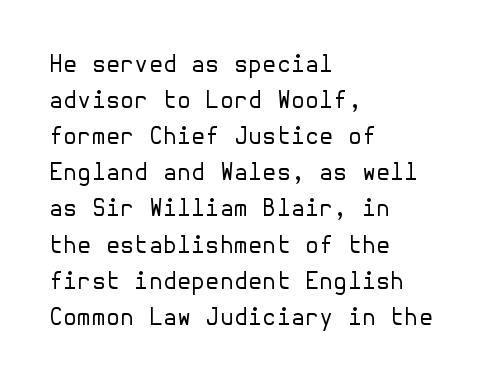
Nothing unusual about the tracking: characters are spaced as the font intends. The typesetter chose a ragged-right arrangement here. Vertical strokes here are truly vertical. In terms of leading, this rendering sits right in the middle.
